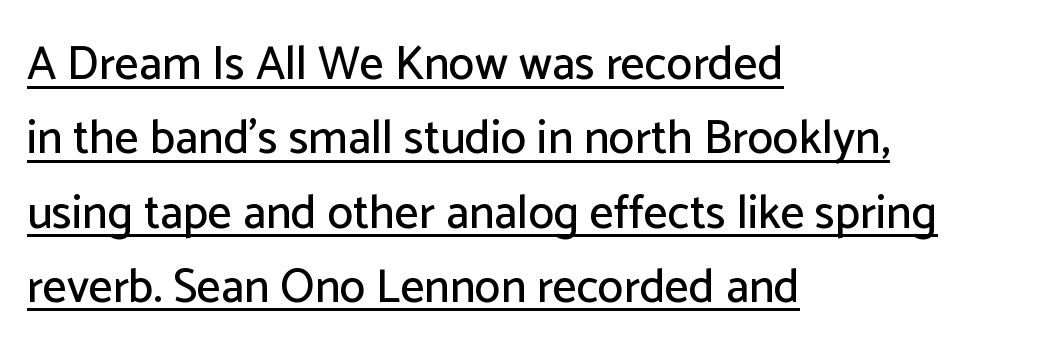
Visually the block forms a straight wall on the left and a jagged coastline on the right. The rows are spaced the way most documents space them. The axis of the letterforms is exactly vertical. Each letter keeps its own natural width here, so spacing adapts to shape.
